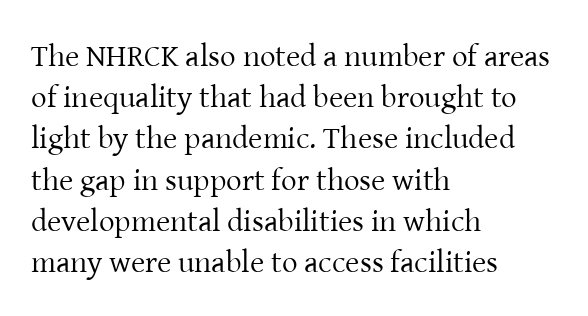
The image shows 31 px regular-weight serif type, upright; set left-aligned, normal line spacing (1.33x), normal letter spacing, not underlined; low stroke contrast and a medium x-height.
